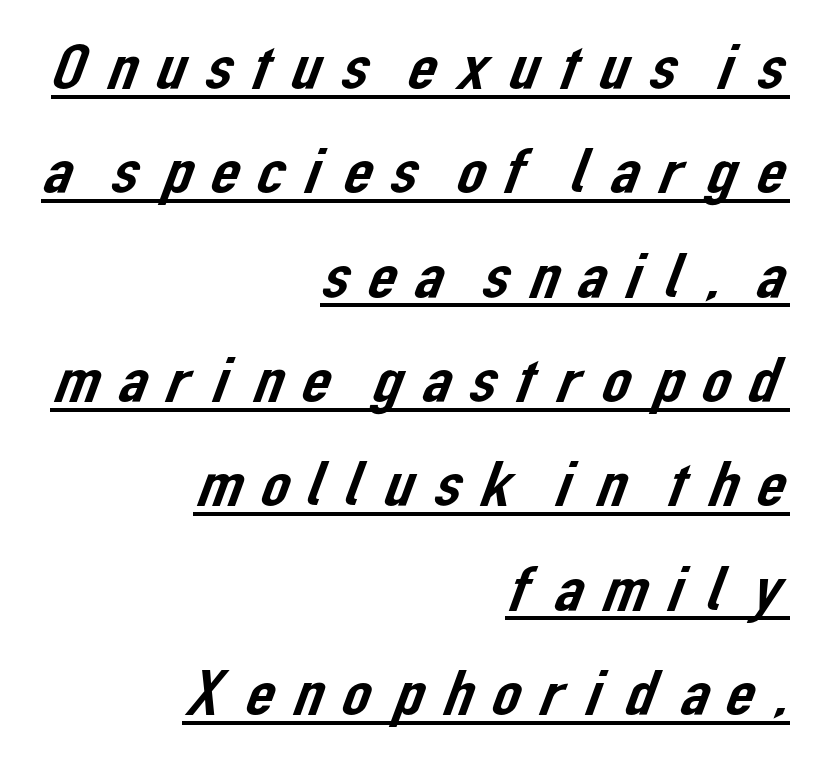
Vertically, the passage feels balanced, rows spaced as you'd expect. If you drew a ruler down the right edge, every line would touch it. The typesetter has applied underlining to the passage shown. Is this a sans? Yes — the strokes have no serifs.
